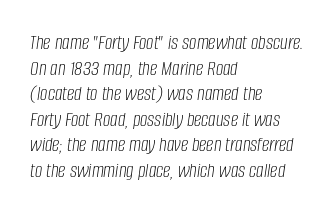
Q: Is the text bold? A: No.
Q: Is the text italic (slanted)? A: Yes, it leans right by about 8 degrees.
Q: Is the text underlined? A: No.
Q: How is the paragraph aligned? A: Left-aligned.
Q: Is the spacing between letters normal or unusually wide? A: Normal.
